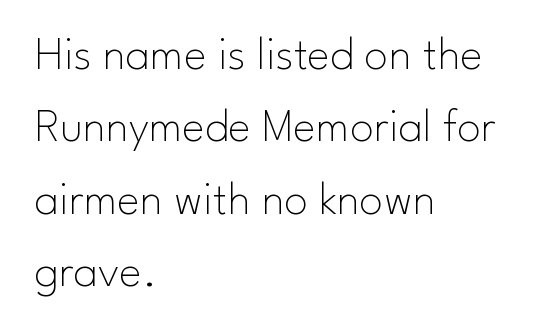
Q: Is the text bold? A: No.
Q: Is the text italic (slanted)? A: No, it is upright.
Q: Is the typeface a serif or a sans-serif typeface? A: Sans-serif.
Q: Is the text underlined? A: No.
Q: How is the paragraph aligned? A: Left-aligned.
Q: Is the spacing between letters normal or unusually wide? A: Normal.
Q: Is the spacing between lines tight, normal or loose? A: Normal.
Q: Width (condensed, normal, or wide)? A: Normal.
Q: Stroke contrast? A: Low.
Q: x-height? A: Small.
Q: Monospaced? A: No.
